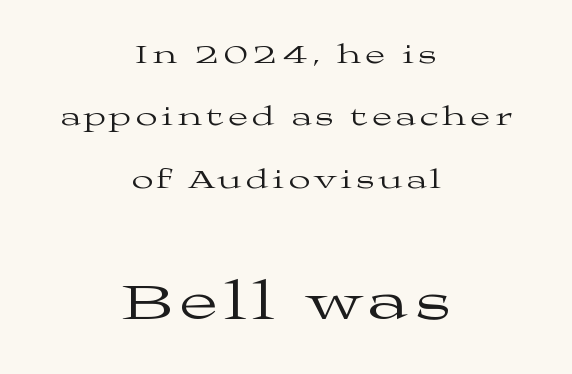
{"serif": "yes", "italic": "no", "bold": "no", "weight": "regular", "width": "wide", "stroke_contrast": "medium", "x_height": "medium", "monospaced": "no", "underline": "no", "align": "center", "line_spacing": "loose", "line_spacing_ratio": 2.23, "larger_block": "second", "size_ratio": 1.96, "glyph_px": 55}
